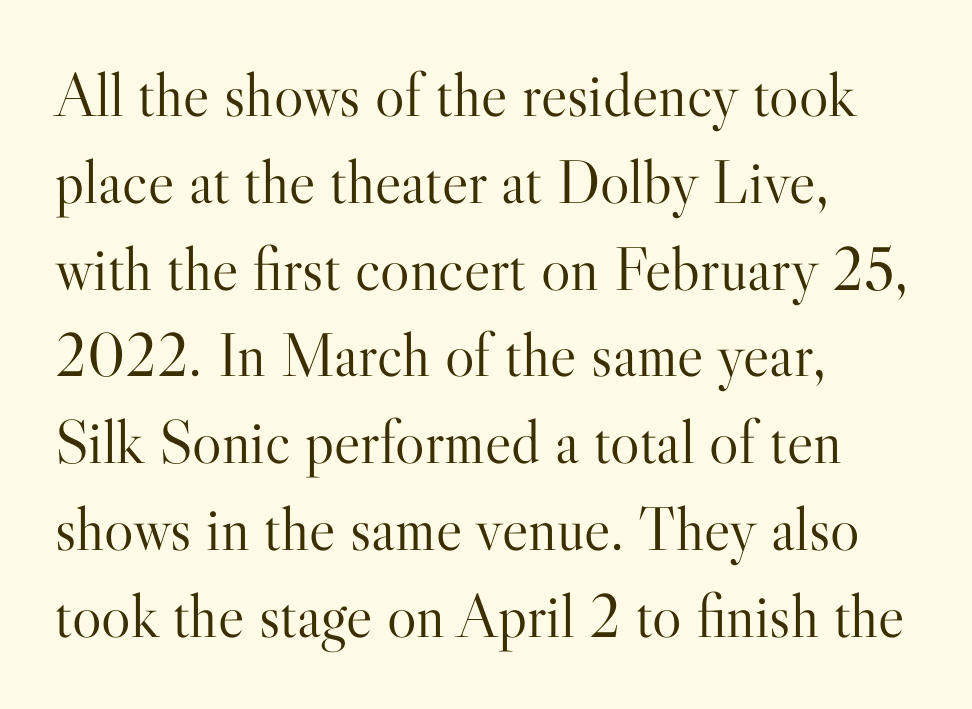
Q: Is the text bold? A: No.
Q: Is the text italic (slanted)? A: No, it is upright.
Q: Is the typeface a serif or a sans-serif typeface? A: Serif.
Q: Is the text underlined? A: No.
Q: How is the paragraph aligned? A: Left-aligned.
Q: Is the spacing between letters normal or unusually wide? A: Normal.
Q: Is the spacing between lines tight, normal or loose? A: Normal.
Q: Width (condensed, normal, or wide)? A: Normal.
Q: Stroke contrast? A: High.
Q: x-height? A: Small.
Q: Monospaced? A: No.
